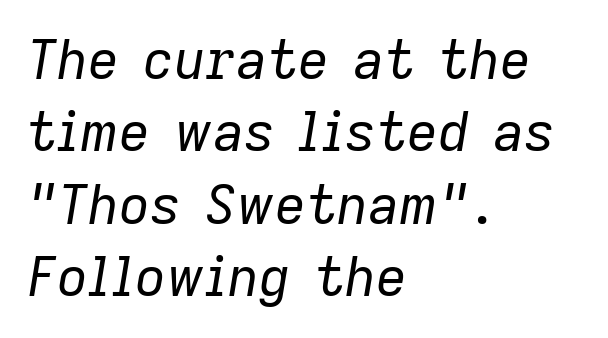
The strokes are not fattened; the text isn't bold. Tracking here is standard; glyphs follow each other at the usual distance. This sample keeps an unexceptional amount of space between lines. The paragraph has a hard left edge and a soft right edge.
